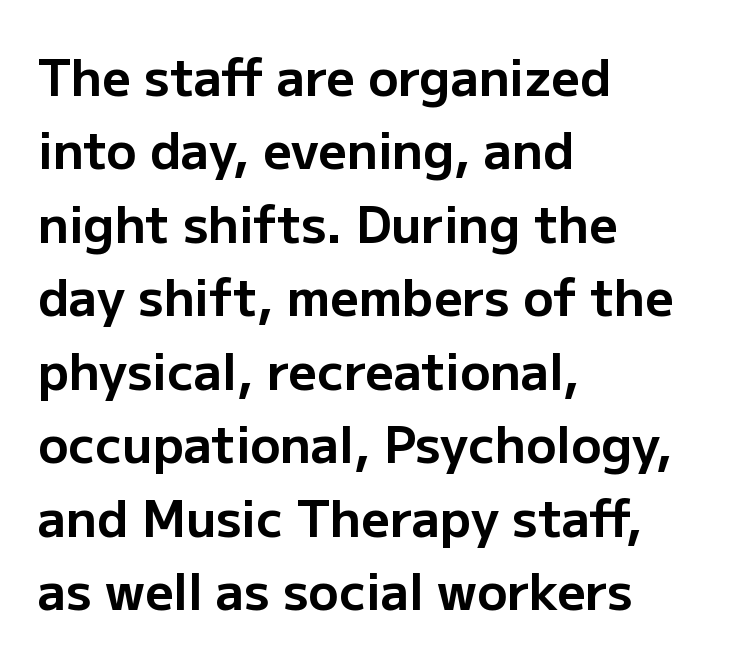
{"serif": "no", "italic": "no", "bold": "yes", "weight": "bold", "width": "normal", "stroke_contrast": "low", "x_height": "medium", "monospaced": "no", "underline": "no", "align": "left", "line_spacing": "normal", "line_spacing_ratio": 1.47, "letter_spacing": "normal", "letter_spacing_em": 0.0, "glyph_px": 50}
